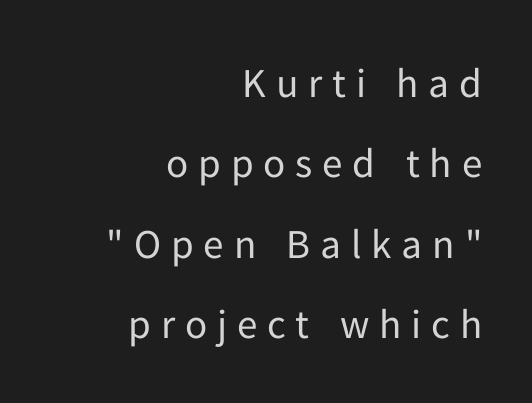
{"serif": "no", "italic": "no", "bold": "no", "weight": "regular", "width": "normal", "stroke_contrast": "low", "x_height": "medium", "monospaced": "no", "underline": "no", "align": "right", "line_spacing": "loose", "line_spacing_ratio": 1.96, "letter_spacing": "wide", "letter_spacing_em": 0.24, "glyph_px": 41}
